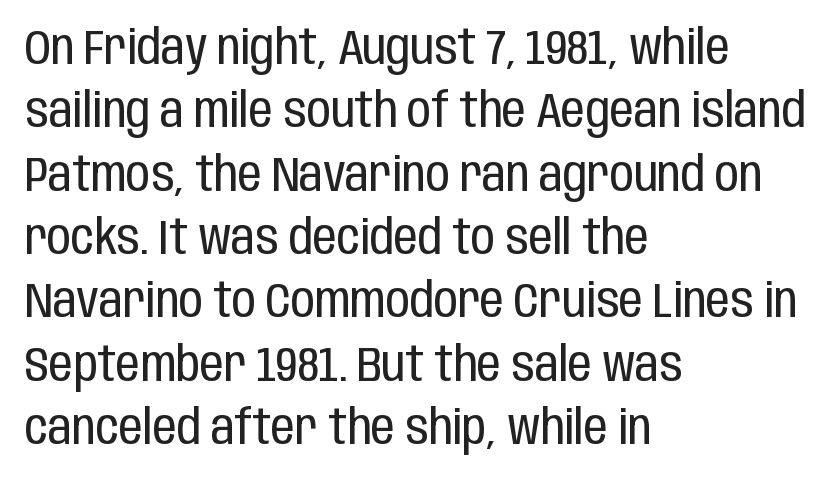
Unlike a traditional serif, this face leaves its strokes unadorned. The area under the type is left untouched. The lettering holds an erect, upright posture throughout. You could not count columns in this text — the font is proportionally spaced.
